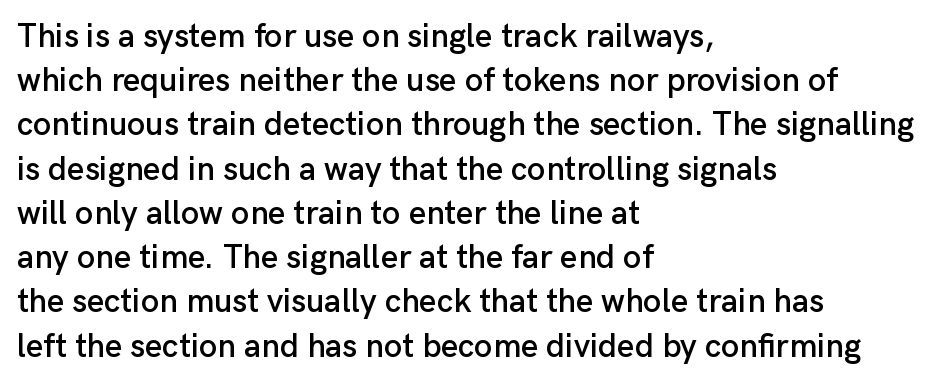
{"serif": "no", "italic": "no", "width": "normal", "stroke_contrast": "low", "x_height": "medium", "monospaced": "no", "underline": "no", "align": "left", "line_spacing": "normal", "line_spacing_ratio": 1.34, "letter_spacing": "normal", "letter_spacing_em": 0.0, "glyph_px": 33}
